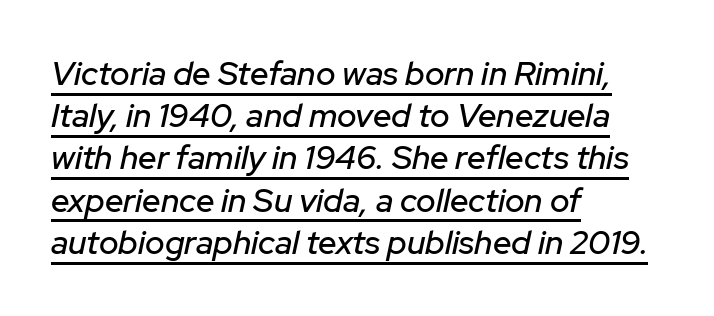
Q: Is the text italic (slanted)? A: Yes, it leans right by about 12 degrees.
Q: Is the text underlined? A: Yes.
Q: How is the paragraph aligned? A: Left-aligned.
Q: Is the spacing between letters normal or unusually wide? A: Normal.
Q: Is the spacing between lines tight, normal or loose? A: Normal.
Q: Width (condensed, normal, or wide)? A: Normal.
Q: Stroke contrast? A: Low.
Q: x-height? A: Medium.
Q: Monospaced? A: No.
